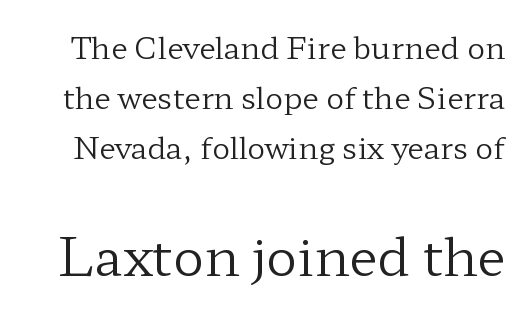
The image shows 52 px regular-weight, wide serif type, upright; set normal line spacing (1.66x), normal letter spacing, not underlined; the second (bottom) block is 1.73x larger; low stroke contrast and a medium x-height.
